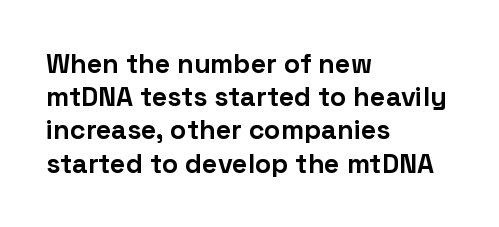
The image shows 27 px bold type, upright; set left-aligned, line spacing 1.23x, normal letter spacing, not underlined.
